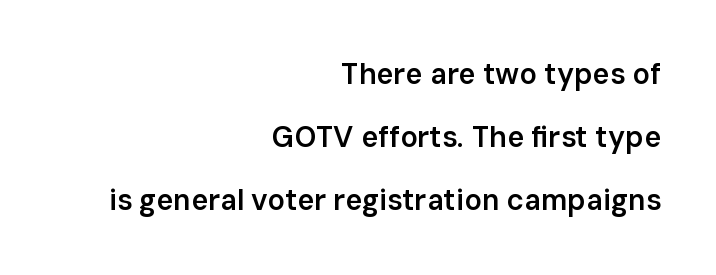
Q: Is the text bold? A: Semi-bold.
Q: Is the text italic (slanted)? A: No, it is upright.
Q: Is the typeface a serif or a sans-serif typeface? A: Sans-serif.
Q: Is the text underlined? A: No.
Q: How is the paragraph aligned? A: Right-aligned.
Q: Is the spacing between letters normal or unusually wide? A: Normal.
Q: Is the spacing between lines tight, normal or loose? A: Loose.
Q: Width (condensed, normal, or wide)? A: Normal.
Q: Stroke contrast? A: Low.
Q: x-height? A: Medium.
Q: Monospaced? A: No.
